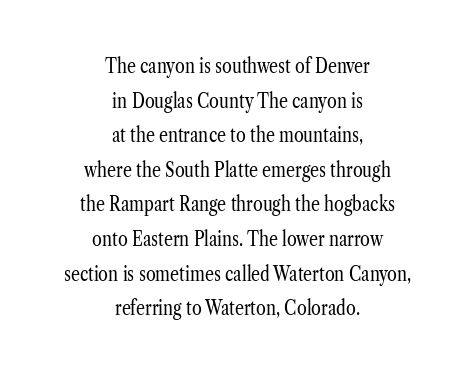
A quiet, ordinary-to-light weight characterises the typeface. The letters stand straight up with perfectly vertical stems. The passage is arranged like a title page — every line centered. Unmarked baselines from the first word to the last. In terms of letterspacing, this is plain default setting.
